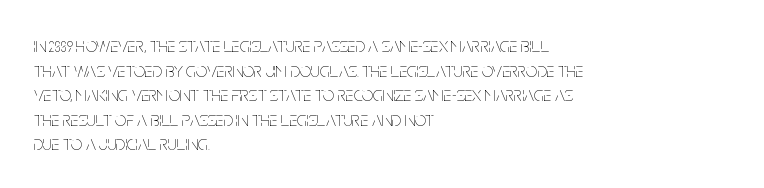
The image shows 20 px text type, upright; set left-aligned, line spacing 1.23x, normal letter spacing, not underlined.
